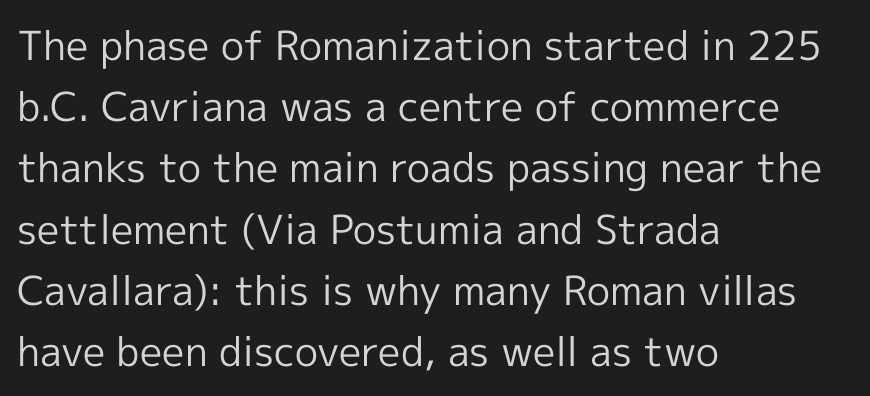
Compared with a typical body face, this is equally light or lighter still. Descenders are the only things crossing below the line. Caption: standard tracking, unaltered. Nope, no serifs anywhere on these letters. Do the characters align in a grid? No, the font is proportional. The setting favours the left margin, as ordinary paragraphs usually do.
